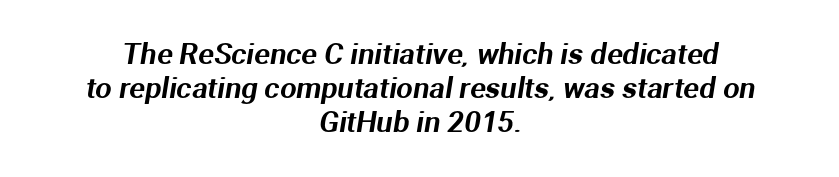
The image shows 29 px sans-serif type; set centered, line spacing 1.17x, normal letter spacing, not underlined; medium stroke contrast and a medium x-height.
